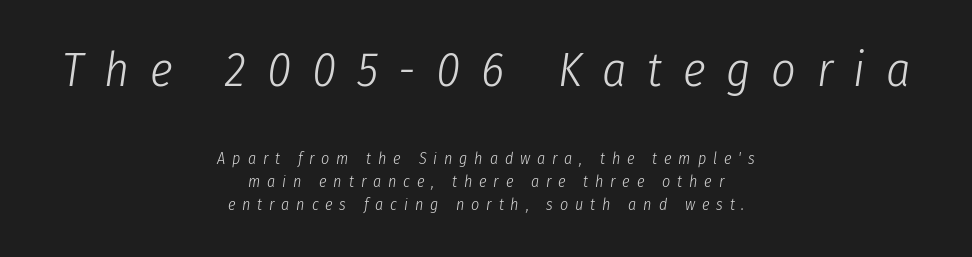
Q: Is the text bold? A: No.
Q: Is the text italic (slanted)? A: Yes, it leans right by about 8 degrees.
Q: Is the text underlined? A: No.
Q: How is the paragraph aligned? A: Centered.
Q: Is the spacing between letters normal or unusually wide? A: Unusually wide.
Q: Is the spacing between lines tight, normal or loose? A: Normal.
Q: Which block of text is set in a larger size, the first (top) or the second (bottom)? A: The first (top) one.
Q: Width (condensed, normal, or wide)? A: Condensed.
Q: Stroke contrast? A: Low.
Q: x-height? A: Medium.
Q: Monospaced? A: No.
